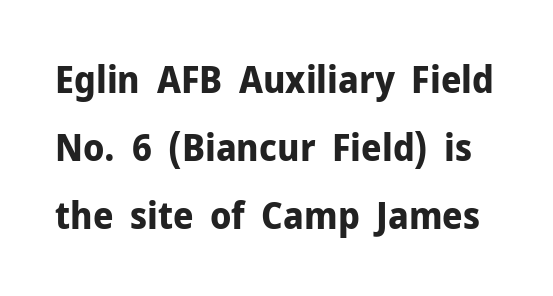
The image shows 37 px bold sans-serif type, upright; set line spacing 1.84x, normal letter spacing, not underlined; low stroke contrast and a medium x-height.
